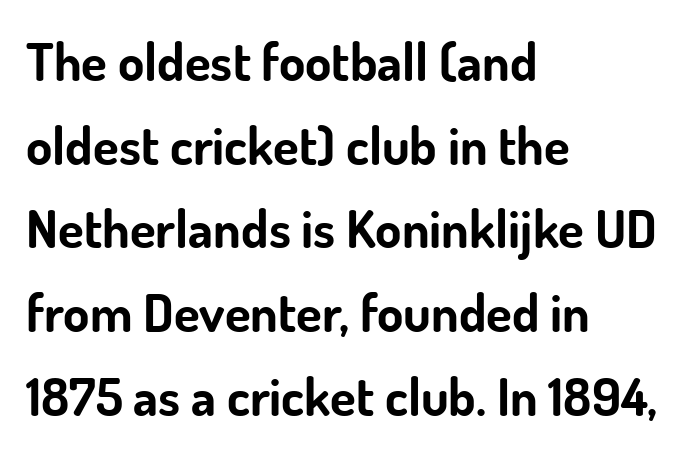
Here the designer chose a conventional face with non-uniform glyph widths. Ascenders rise straight up at ninety degrees. As a designer I'd log this as weight 700, bold. Bare-footed words on every line. Vertical spacing — default.
